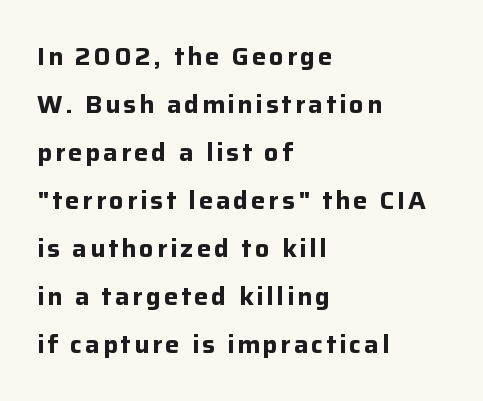
The axis of the letterforms is exactly vertical. Each glyph is drawn with heavy, bold strokes. Vertically, the passage feels expansive, rows floating well apart. Each row of text sits above clean, open space. The text block is weighted toward the left margin, trailing off unevenly rightward.
